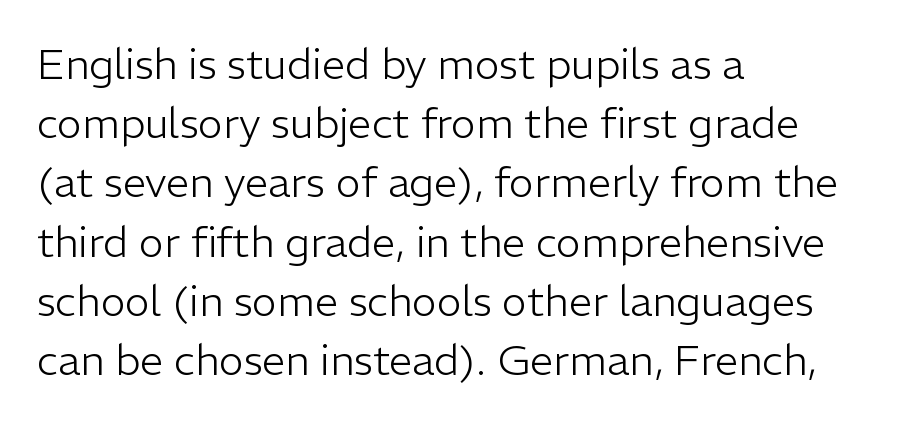
{"serif": "no", "italic": "no", "bold": "no", "weight": "light", "width": "normal", "stroke_contrast": "low", "x_height": "medium", "monospaced": "no", "underline": "no", "align": "left", "line_spacing": "normal", "line_spacing_ratio": 1.41, "letter_spacing": "normal", "letter_spacing_em": 0.0, "glyph_px": 42}
